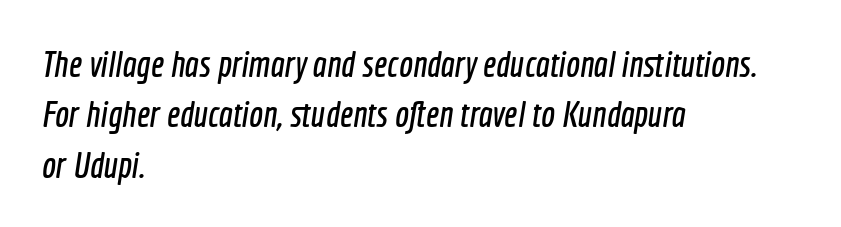
Leading matches the norm, producing a regular column. Standard letterfit; no display-style spreading of the glyphs. A classic flush-left, rag-right setting is used for this passage. Is this a fixed-width face? No — the glyphs have proportional, varying widths. The words here are not underlined. This is sans-serif lettering, the kind often seen on screens and signage.
